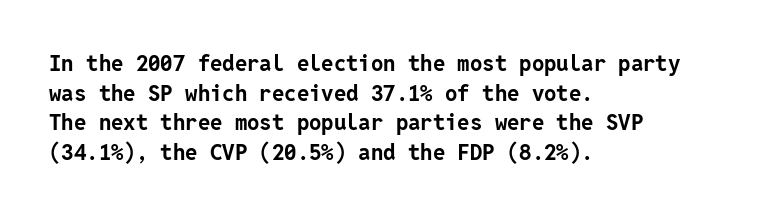
{"italic": "no", "bold": "yes", "underline": "no", "align": "left", "line_spacing": "normal", "line_spacing_ratio": 1.35, "letter_spacing": "normal", "letter_spacing_em": 0.0, "glyph_px": 22}
